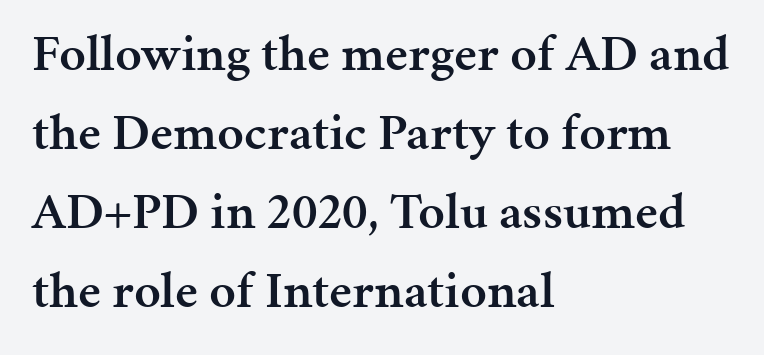
{"serif": "yes", "italic": "no", "bold": "semi", "weight": "semibold", "width": "normal", "stroke_contrast": "medium", "x_height": "medium", "monospaced": "no", "underline": "no", "align": "left", "line_spacing": "normal", "line_spacing_ratio": 1.52, "letter_spacing": "normal", "letter_spacing_em": 0.0, "glyph_px": 52}
